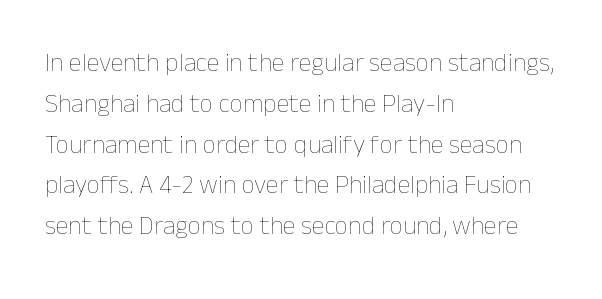
The gap between lines stays unmarked. No extra tracking has been applied to these lines. Does the leading feel generous? No, just average. Short and long lines alike share a common starting point at left.
